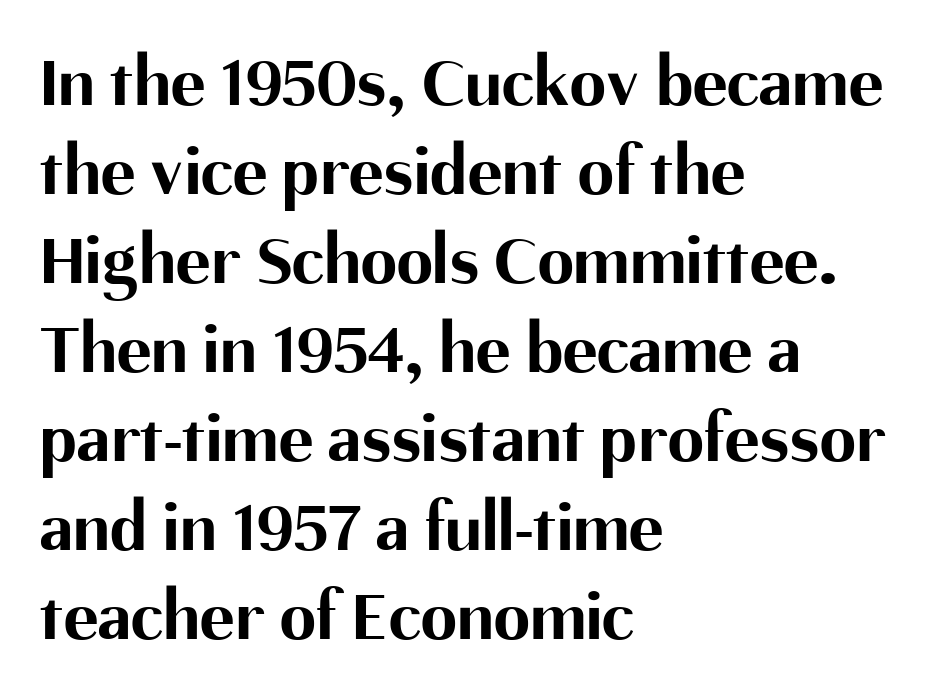
The image shows 73 px bold sans-serif type, upright; set left-aligned, line spacing 1.22x, normal letter spacing, not underlined; medium stroke contrast and a medium x-height.
